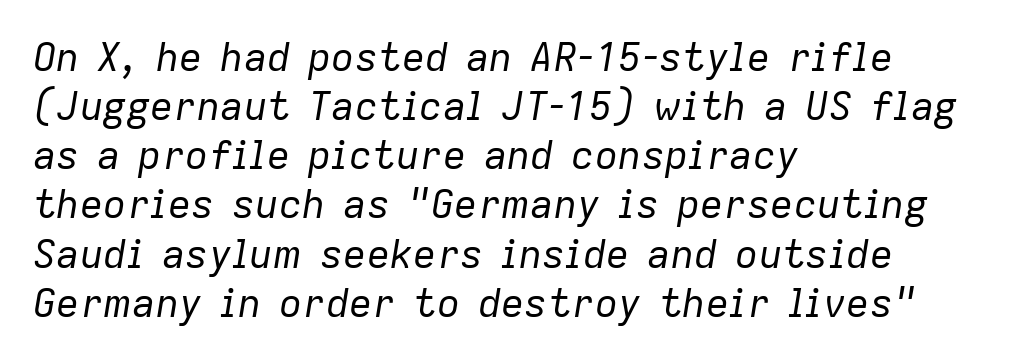
Q: Is the text bold? A: No.
Q: Is the text italic (slanted)? A: Yes, it leans right by about 9 degrees.
Q: Is the text underlined? A: No.
Q: How is the paragraph aligned? A: Left-aligned.
Q: Is the spacing between letters normal or unusually wide? A: Normal.
Q: Is the spacing between lines tight, normal or loose? A: Normal.
Q: Width (condensed, normal, or wide)? A: Normal.
Q: Stroke contrast? A: Low.
Q: x-height? A: Medium.
Q: Monospaced? A: No.
